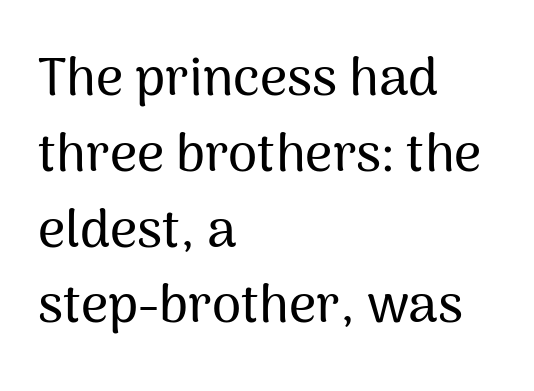
Q: Is the text italic (slanted)? A: No, it is upright.
Q: Is the typeface a serif or a sans-serif typeface? A: Sans-serif.
Q: Is the text underlined? A: No.
Q: How is the paragraph aligned? A: Left-aligned.
Q: Is the spacing between letters normal or unusually wide? A: Normal.
Q: Is the spacing between lines tight, normal or loose? A: Normal.
Q: Width (condensed, normal, or wide)? A: Normal.
Q: Stroke contrast? A: Medium.
Q: x-height? A: Medium.
Q: Monospaced? A: No.
